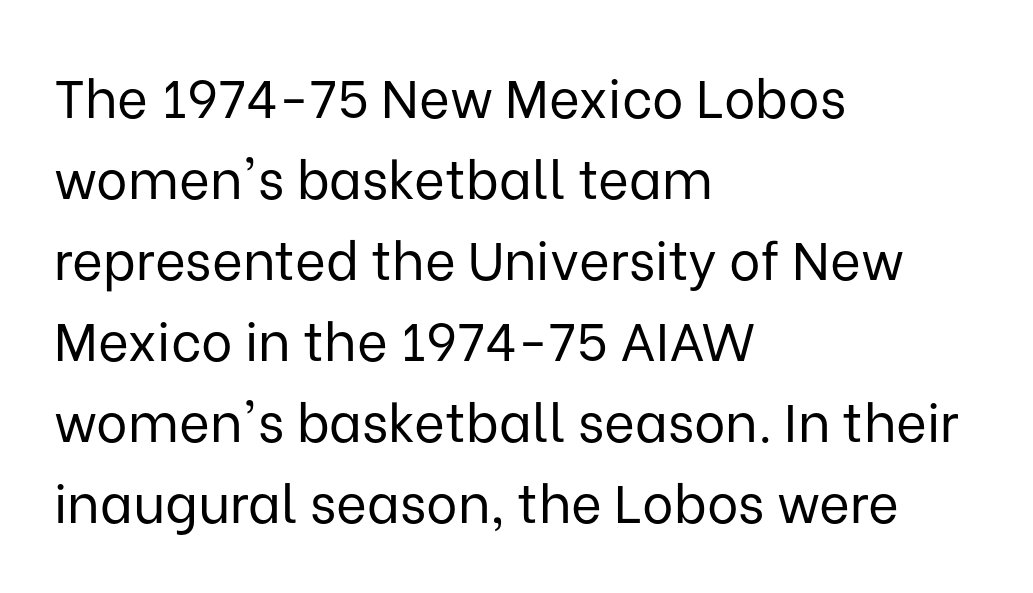
{"serif": "no", "italic": "no", "bold": "no", "weight": "regular", "width": "normal", "stroke_contrast": "low", "x_height": "medium", "monospaced": "no", "underline": "no", "align": "left", "line_spacing": "normal", "line_spacing_ratio": 1.53, "letter_spacing": "normal", "letter_spacing_em": 0.0, "glyph_px": 53}
